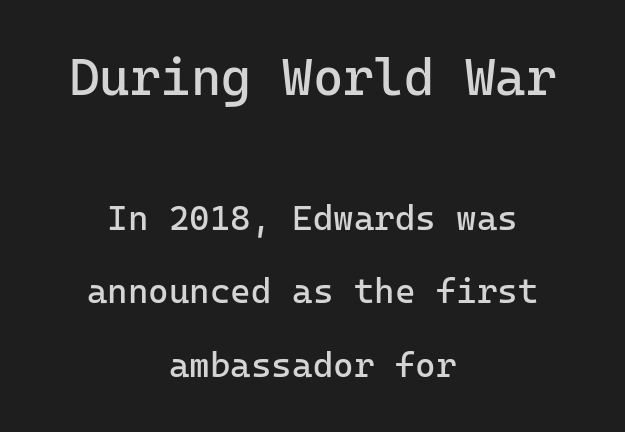
The image shows 52 px regular-weight sans-serif type, upright, monospaced; set centered, loose line spacing (2.1x), normal letter spacing, not underlined; the first (top) block is 1.49x larger; low stroke contrast and a medium x-height.
